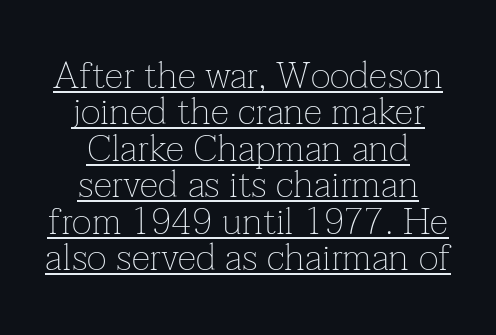
Looks like regular typesetting: each glyph gets only the width it needs. Regarding leading, the lines here are crowded together. The typeface has the unassuming heft of standard copy or less. The specimen includes a rule beneath the text block's lines. The text was rendered using a seriffed face with decorative stroke endings.
